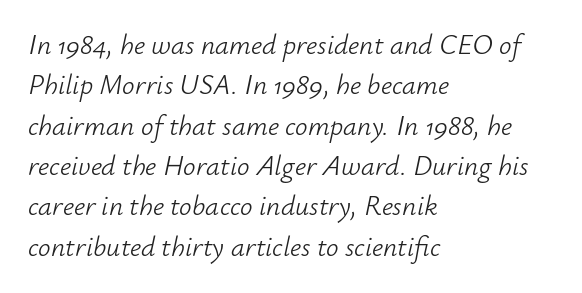
Q: Is the text bold? A: No.
Q: Is the text italic (slanted)? A: Yes, it leans right by about 12 degrees.
Q: Is the text underlined? A: No.
Q: How is the paragraph aligned? A: Left-aligned.
Q: Is the spacing between letters normal or unusually wide? A: Normal.
Q: Is the spacing between lines tight, normal or loose? A: Normal.
Q: Width (condensed, normal, or wide)? A: Normal.
Q: Stroke contrast? A: Low.
Q: x-height? A: Small.
Q: Monospaced? A: No.
